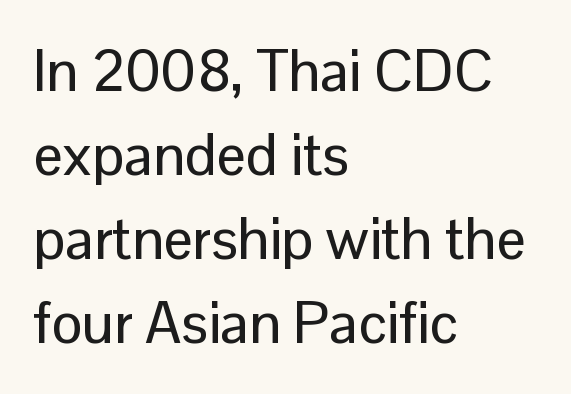
The image shows 58 px sans-serif type, upright; set left-aligned, normal line spacing (1.45x), normal letter spacing, not underlined; low stroke contrast and a medium x-height.
